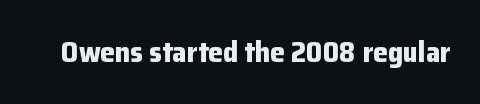
The image shows 29 px bold sans-serif type, upright; set normal letter spacing, not underlined; low stroke contrast and a medium x-height.
